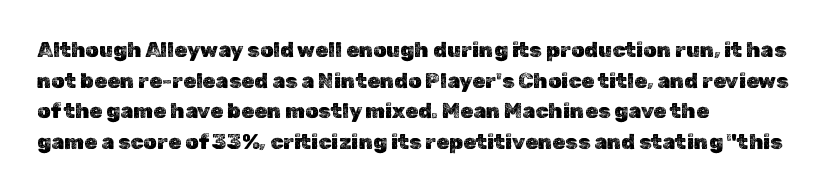
{"italic": "no", "underline": "no", "align": "left", "line_spacing": "normal", "line_spacing_ratio": 1.46, "letter_spacing": "normal", "letter_spacing_em": 0.0, "glyph_px": 21}
